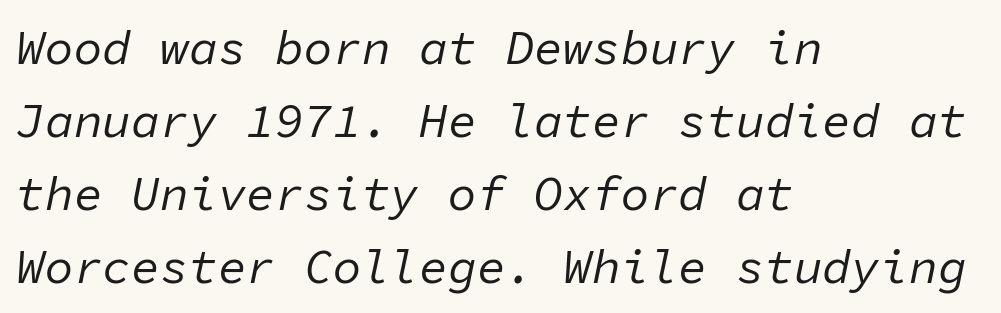
Q: Is the text bold? A: No.
Q: Is the text italic (slanted)? A: Yes, it leans right by about 11 degrees.
Q: Is the text underlined? A: No.
Q: How is the paragraph aligned? A: Left-aligned.
Q: Is the spacing between letters normal or unusually wide? A: Normal.
Q: Is the spacing between lines tight, normal or loose? A: Normal.
Q: Width (condensed, normal, or wide)? A: Normal.
Q: Stroke contrast? A: Low.
Q: x-height? A: Medium.
Q: Monospaced? A: Yes.
